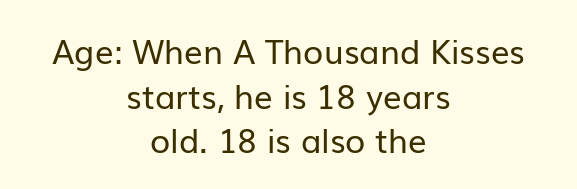
Q: Is the text bold? A: No.
Q: Is the text italic (slanted)? A: No, it is upright.
Q: Is the typeface a serif or a sans-serif typeface? A: Sans-serif.
Q: Is the text underlined? A: No.
Q: How is the paragraph aligned? A: Centered.
Q: Is the spacing between letters normal or unusually wide? A: Normal.
Q: Is the spacing between lines tight, normal or loose? A: Normal.
Q: Width (condensed, normal, or wide)? A: Normal.
Q: Stroke contrast? A: Low.
Q: x-height? A: Medium.
Q: Monospaced? A: No.
